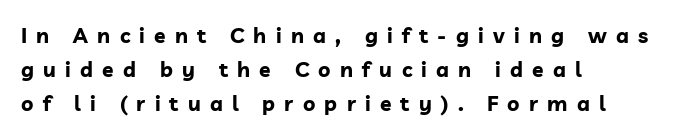
Q: Is the text bold? A: Yes.
Q: Is the text italic (slanted)? A: No, it is upright.
Q: Is the text underlined? A: No.
Q: How is the paragraph aligned? A: Left-aligned.
Q: Is the spacing between letters normal or unusually wide? A: Unusually wide.
Q: Is the spacing between lines tight, normal or loose? A: Normal.
